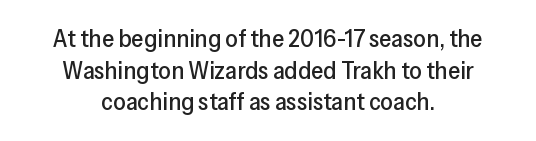
Q: Is the text italic (slanted)? A: No, it is upright.
Q: Is the text underlined? A: No.
Q: How is the paragraph aligned? A: Centered.
Q: Is the spacing between letters normal or unusually wide? A: Normal.
Q: Is the spacing between lines tight, normal or loose? A: Normal.
